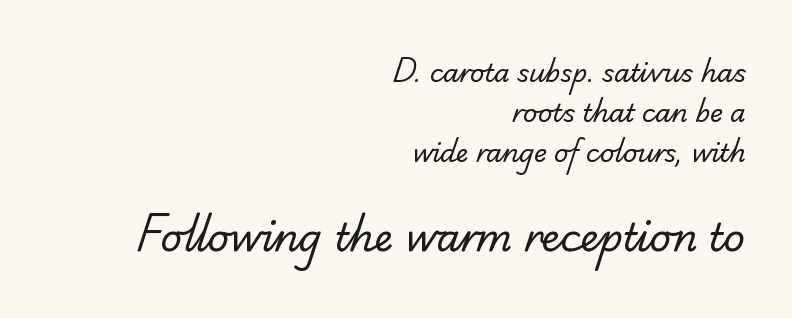
The horizontal fit of the characters is conventional and even. The designer gave the closing block more size than the opening block. Small tapered or slab feet sit at the stroke ends, so this counts as serif. The designer left line spacing at the default. The rendering anchors every line to the right-hand side. Bold? No — there's no thickening of the strokes.
